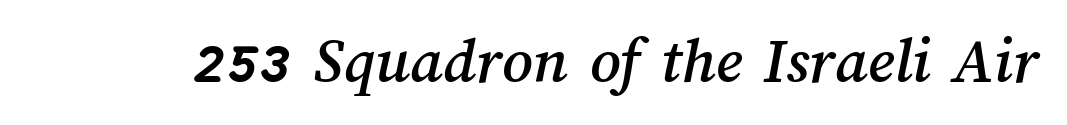
The glyphs are unaccompanied by any horizontal stroke below them. Inter-character spacing is left at the font's built-in metrics. The letters advance in unequal steps, a hallmark of proportional type.
